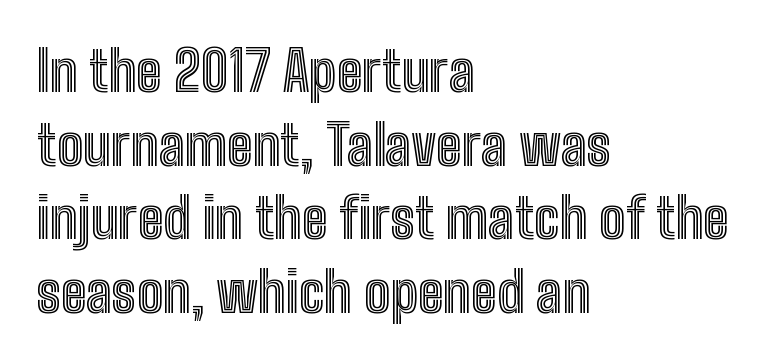
The image shows 55 px condensed type, upright; set left-aligned, normal line spacing (1.34x), normal letter spacing, not underlined; a medium x-height.
